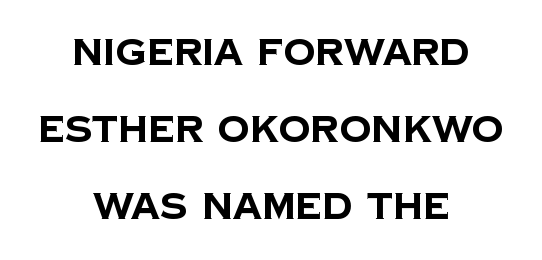
The image shows 36 px bold sans-serif type; set centered, loose line spacing (2.14x), normal letter spacing, not underlined; low stroke contrast and a large x-height.
